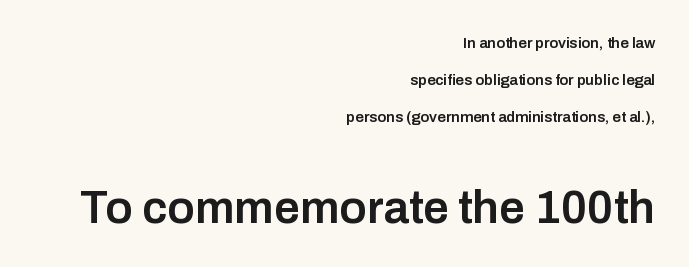
{"serif": "no", "italic": "no", "bold": "semi", "weight": "semibold", "width": "normal", "stroke_contrast": "low", "x_height": "medium", "monospaced": "no", "underline": "no", "align": "right", "line_spacing": "loose", "line_spacing_ratio": 2.47, "letter_spacing": "normal", "letter_spacing_em": 0.0, "larger_block": "second", "size_ratio": 3.07, "glyph_px": 46}
